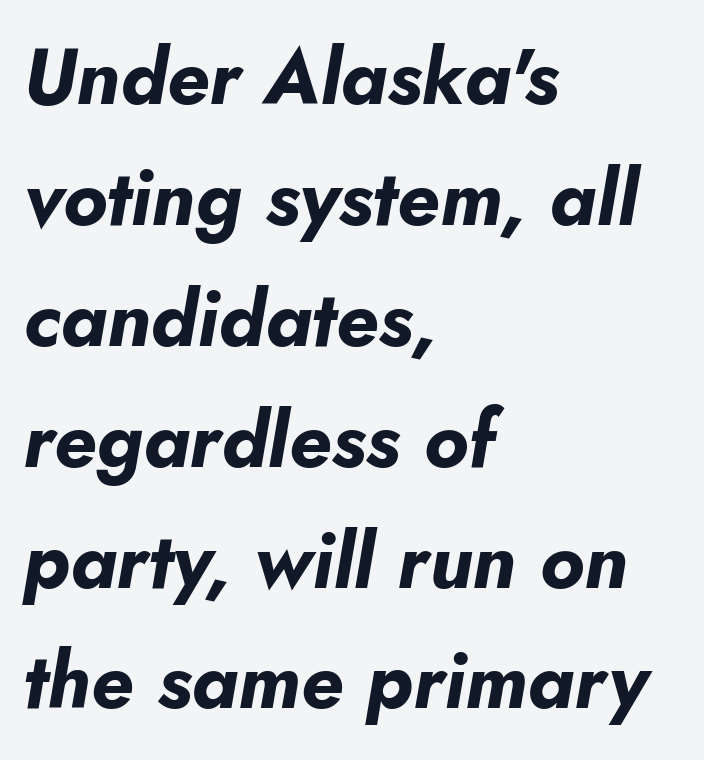
The lines in this sample share a left origin and differ only in where they stop. The letters sit at their default tracking, neither squeezed nor spread. Plain, unruled lines of type. Compared with typical paragraphs, the rows here are spaced about the same.
